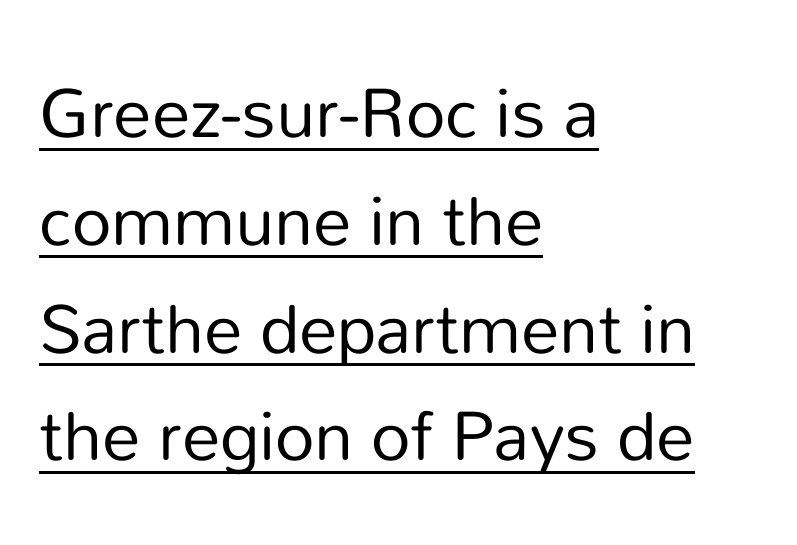
Glyph-to-glyph distance matches everyday printed text. What kind of face is this? One without serifs — a sans. Visually the block forms a straight wall on the left and a jagged coastline on the right. Posture: upright roman. Quick note: interline space is typical.
